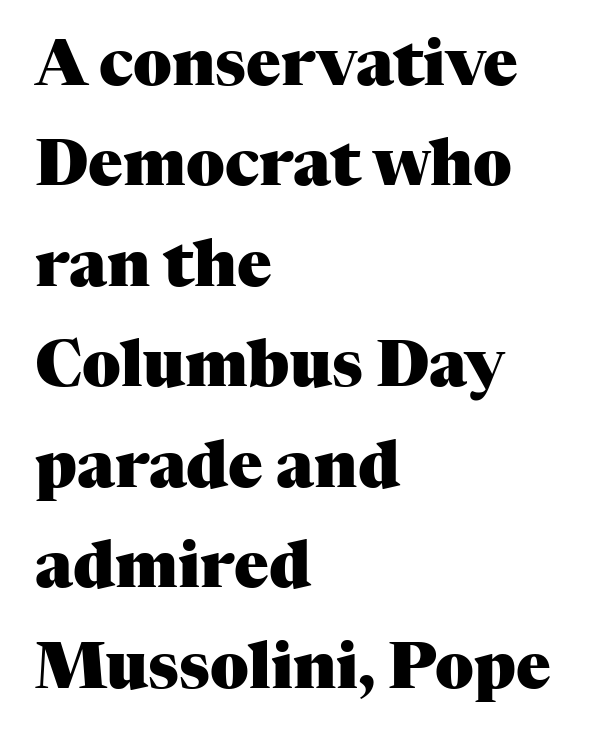
The image shows 64 px heavy serif type, upright; set left-aligned, normal line spacing (1.57x), normal letter spacing, not underlined; medium stroke contrast and a medium x-height.
